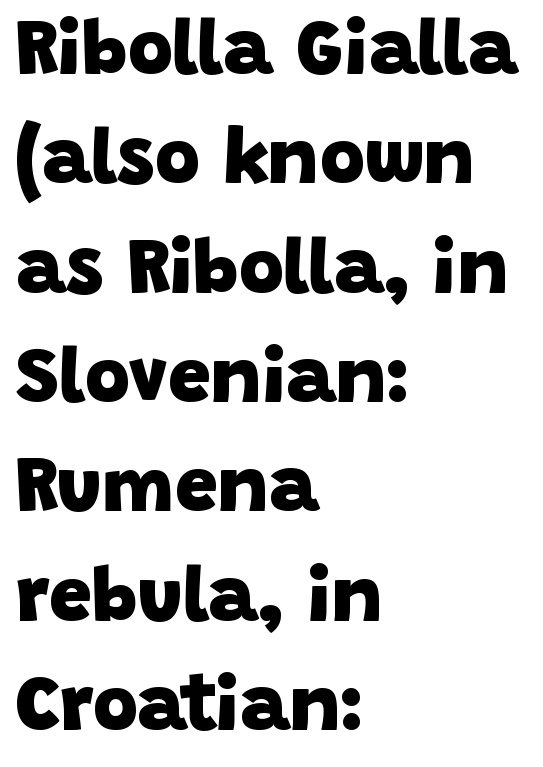
Q: Is the text bold? A: Yes.
Q: Is the typeface a serif or a sans-serif typeface? A: Sans-serif.
Q: Is the text underlined? A: No.
Q: How is the paragraph aligned? A: Left-aligned.
Q: Is the spacing between letters normal or unusually wide? A: Normal.
Q: Is the spacing between lines tight, normal or loose? A: Normal.
Q: Width (condensed, normal, or wide)? A: Normal.
Q: Stroke contrast? A: Low.
Q: x-height? A: Large.
Q: Monospaced? A: No.
